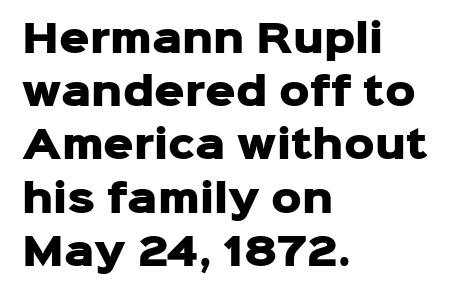
Typographically, this falls in the sans-serif category. Unmarked baselines from the first word to the last. Students, this is bold: see how much ink each stroke carries. The font's upright variant was chosen for this text. This block has exactly the height ordinary leading produces. Line beginnings align vertically; line endings do not.
